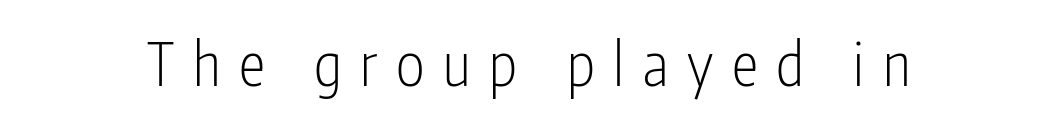
Ascenders rise straight up at ninety degrees. Unbolded letterforms with no extra heft. Nothing sits at the stroke ends, so this counts as sans-serif. The letters advance in unequal steps, a hallmark of proportional type. This sample uses expanded letter spacing, leaving extra air between glyphs.
